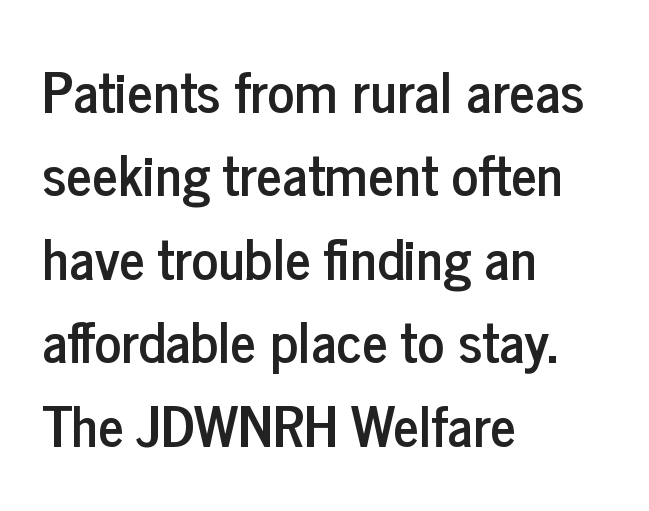
{"serif": "no", "italic": "no", "width": "condensed", "stroke_contrast": "low", "x_height": "medium", "monospaced": "no", "underline": "no", "align": "left", "line_spacing": "normal", "line_spacing_ratio": 1.49, "letter_spacing": "normal", "letter_spacing_em": 0.0, "glyph_px": 56}
